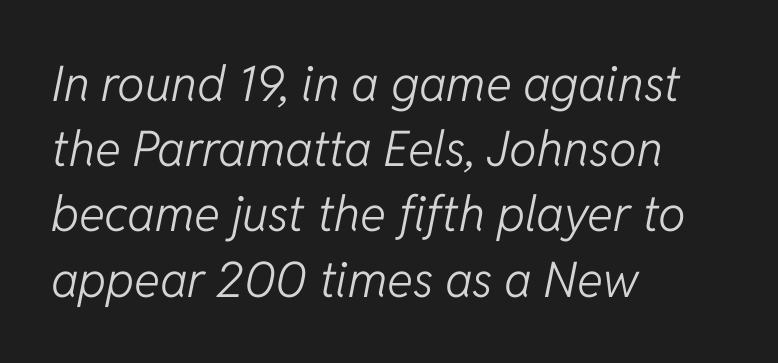
{"italic": "yes", "lean": "right", "slant_degrees": 11, "bold": "no", "weight": "light", "width": "normal", "stroke_contrast": "low", "x_height": "medium", "monospaced": "no", "underline": "no", "align": "left", "line_spacing": "normal", "line_spacing_ratio": 1.33, "letter_spacing": "normal", "letter_spacing_em": 0.0, "glyph_px": 49}
